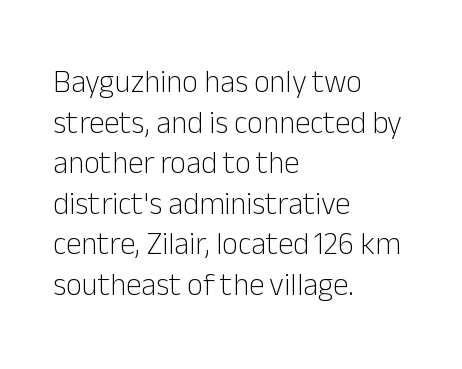
{"serif": "no", "italic": "no", "bold": "no", "weight": "light", "width": "normal", "stroke_contrast": "low", "x_height": "medium", "monospaced": "no", "underline": "no", "align": "left", "line_spacing": "normal", "line_spacing_ratio": 1.31, "letter_spacing": "normal", "letter_spacing_em": 0.0, "glyph_px": 31}
